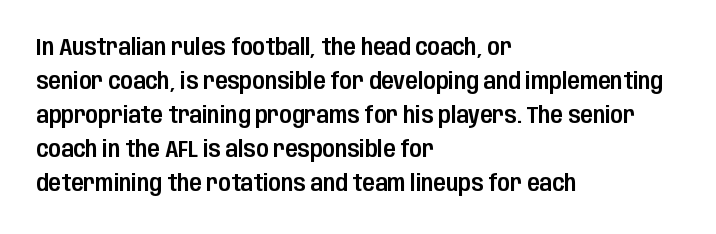
The image shows 23 px text type, upright; set left-aligned, normal line spacing (1.48x), normal letter spacing, not underlined.
